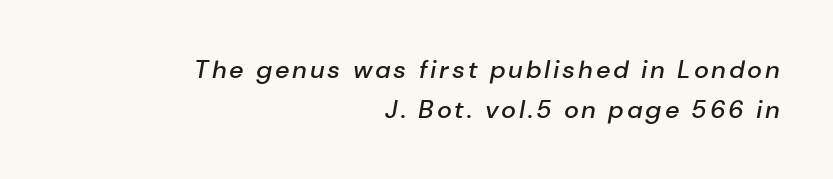
The image shows 25 px text type, italic (leaning right); set right-aligned, normal line spacing (1.6x), not underlined.
